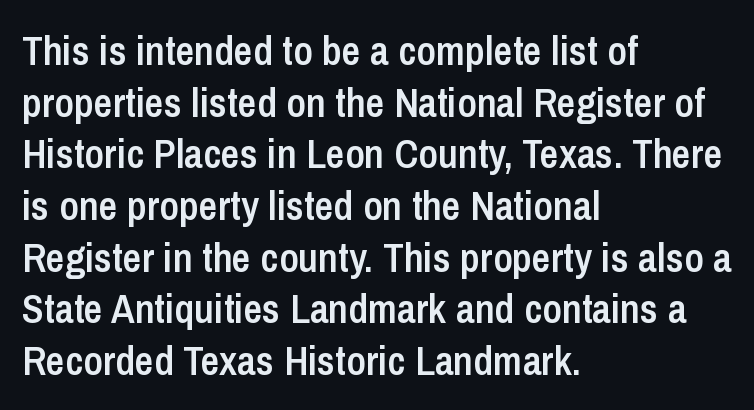
Q: Is the text bold? A: Semi-bold.
Q: Is the text italic (slanted)? A: No, it is upright.
Q: Is the typeface a serif or a sans-serif typeface? A: Sans-serif.
Q: Is the text underlined? A: No.
Q: How is the paragraph aligned? A: Left-aligned.
Q: Is the spacing between letters normal or unusually wide? A: Normal.
Q: Is the spacing between lines tight, normal or loose? A: Normal.
Q: Width (condensed, normal, or wide)? A: Condensed.
Q: Stroke contrast? A: Low.
Q: x-height? A: Medium.
Q: Monospaced? A: No.
